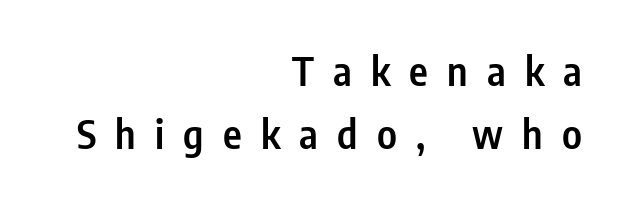
Q: Is the text bold? A: Semi-bold.
Q: Is the text italic (slanted)? A: No, it is upright.
Q: Is the typeface a serif or a sans-serif typeface? A: Sans-serif.
Q: Is the text underlined? A: No.
Q: How is the paragraph aligned? A: Right-aligned.
Q: Is the spacing between letters normal or unusually wide? A: Unusually wide.
Q: Is the spacing between lines tight, normal or loose? A: Normal.
Q: Width (condensed, normal, or wide)? A: Condensed.
Q: Stroke contrast? A: Low.
Q: x-height? A: Medium.
Q: Monospaced? A: No.
